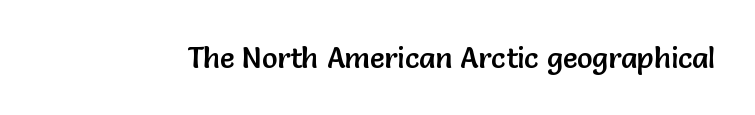
The letterforms sit shoulder to shoulder at normal distance. Vertical strokes here are truly vertical. Proportional: the letters do not fall into vertical columns. The specimen omits any rule beneath the text block's lines. Typographically, this falls in the sans-serif category.
